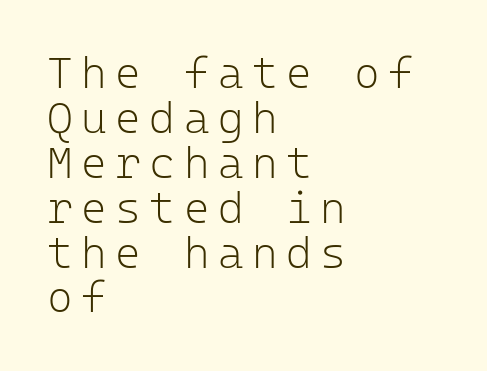
The image shows 44 px light sans-serif type, upright, monospaced; set left-aligned, tight line spacing (1.02x), not underlined; low stroke contrast and a medium x-height.
